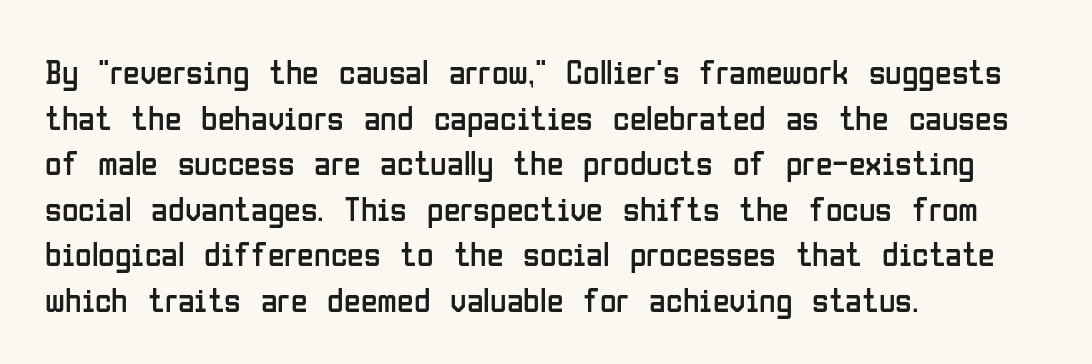
{"serif": "no", "italic": "no", "bold": "no", "weight": "regular", "width": "condensed", "stroke_contrast": "low", "x_height": "medium", "monospaced": "no", "underline": "no", "align": "left", "line_spacing": "normal", "line_spacing_ratio": 1.34, "letter_spacing": "normal", "letter_spacing_em": 0.0, "glyph_px": 34}
